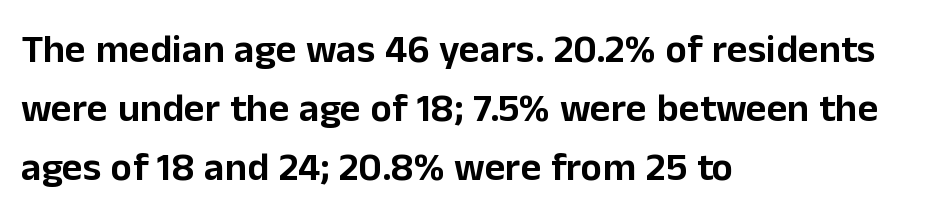
Regarding serifs, this sample does without them. The lines are quadded left. The axis of the letterforms is exactly vertical. One glance says typical: line gaps are just what's usual. The area under the type is left untouched. Spacing verdict: proportional, widths tailored to each character.
